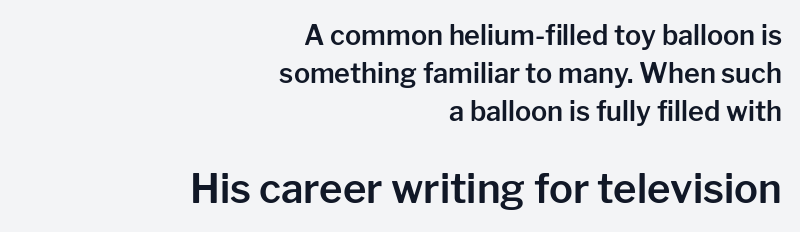
The image shows 40 px sans-serif type, upright; set right-aligned, normal line spacing (1.41x), normal letter spacing, not underlined; the second (bottom) block is 1.48x larger; low stroke contrast and a medium x-height.
